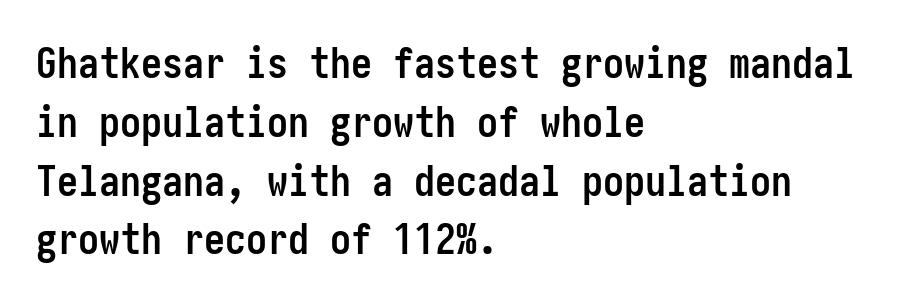
{"serif": "no", "italic": "no", "bold": "yes", "weight": "semibold", "width": "condensed", "stroke_contrast": "low", "x_height": "medium", "underline": "no", "align": "left", "line_spacing": "normal", "line_spacing_ratio": 1.4, "letter_spacing": "normal", "letter_spacing_em": 0.0, "glyph_px": 42}
